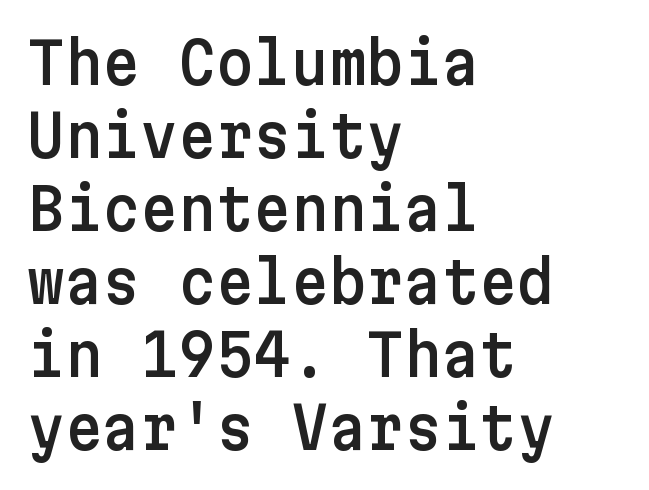
{"serif": "no", "italic": "no", "width": "normal", "stroke_contrast": "low", "x_height": "medium", "underline": "no", "align": "left", "line_spacing": "normal", "line_spacing_ratio": 1.26, "letter_spacing": "normal", "letter_spacing_em": 0.0, "glyph_px": 58}
